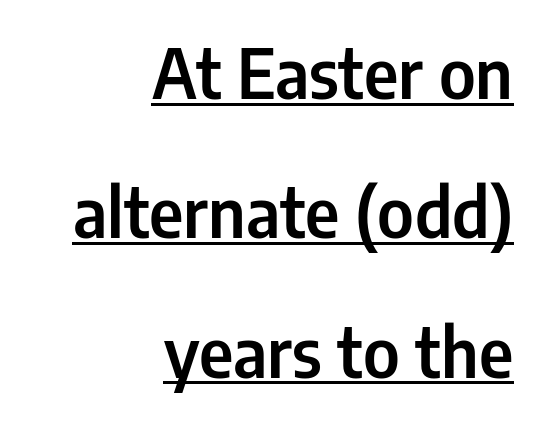
Q: Is the text italic (slanted)? A: No, it is upright.
Q: Is the typeface a serif or a sans-serif typeface? A: Sans-serif.
Q: Is the text underlined? A: Yes.
Q: How is the paragraph aligned? A: Right-aligned.
Q: Is the spacing between letters normal or unusually wide? A: Normal.
Q: Is the spacing between lines tight, normal or loose? A: Loose.
Q: Width (condensed, normal, or wide)? A: Condensed.
Q: Stroke contrast? A: Low.
Q: x-height? A: Medium.
Q: Monospaced? A: No.
